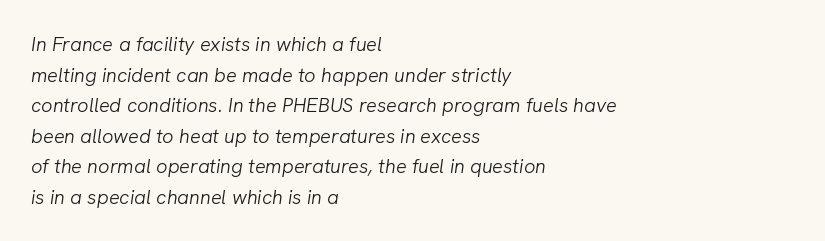
Q: Is the text bold? A: No.
Q: Is the text italic (slanted)? A: Yes, it leans right by about 8 degrees.
Q: Is the text underlined? A: No.
Q: How is the paragraph aligned? A: Left-aligned.
Q: Is the spacing between letters normal or unusually wide? A: Normal.
Q: Is the spacing between lines tight, normal or loose? A: Normal.
